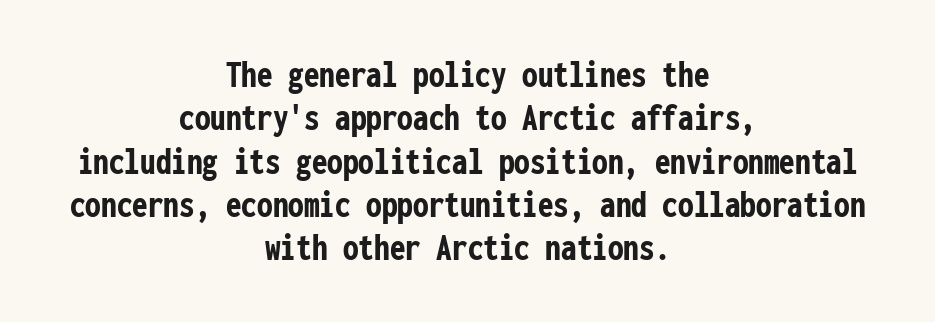
Q: Is the text bold? A: Yes.
Q: Is the text italic (slanted)? A: No, it is upright.
Q: Is the typeface a serif or a sans-serif typeface? A: Sans-serif.
Q: Is the text underlined? A: No.
Q: How is the paragraph aligned? A: Centered.
Q: Is the spacing between letters normal or unusually wide? A: Normal.
Q: Is the spacing between lines tight, normal or loose? A: Tight.
Q: Width (condensed, normal, or wide)? A: Condensed.
Q: Stroke contrast? A: Low.
Q: x-height? A: Medium.
Q: Monospaced? A: Yes.
